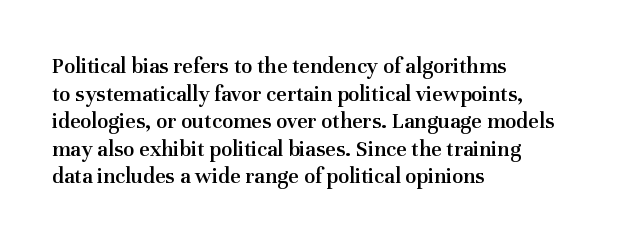
Q: Is the text bold? A: Semi-bold.
Q: Is the text italic (slanted)? A: No, it is upright.
Q: Is the text underlined? A: No.
Q: How is the paragraph aligned? A: Left-aligned.
Q: Is the spacing between letters normal or unusually wide? A: Normal.
